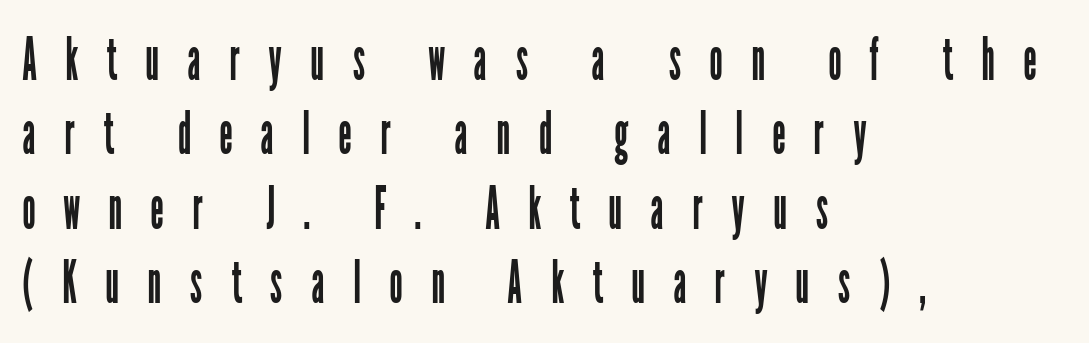
{"serif": "no", "italic": "no", "bold": "no", "weight": "regular", "width": "condensed", "stroke_contrast": "low", "x_height": "medium", "monospaced": "no", "underline": "no", "align": "left", "line_spacing": "normal", "line_spacing_ratio": 1.26, "letter_spacing": "wide", "letter_spacing_em": 0.48, "glyph_px": 59}
